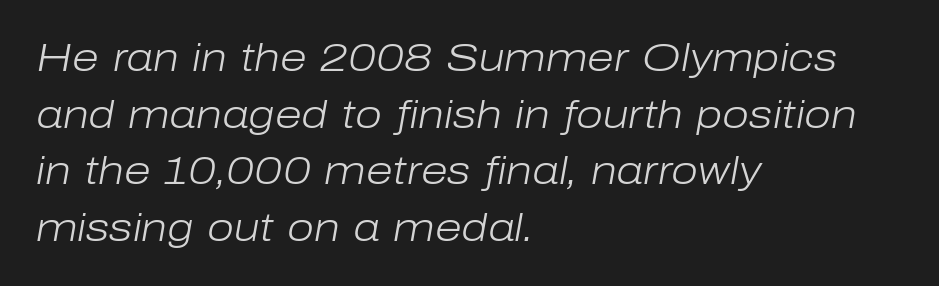
{"italic": "yes", "lean": "right", "slant_degrees": 10, "bold": "no", "weight": "light", "width": "normal", "stroke_contrast": "low", "x_height": "medium", "monospaced": "no", "underline": "no", "align": "left", "line_spacing": "normal", "line_spacing_ratio": 1.45, "letter_spacing": "normal", "letter_spacing_em": 0.0, "glyph_px": 39}
